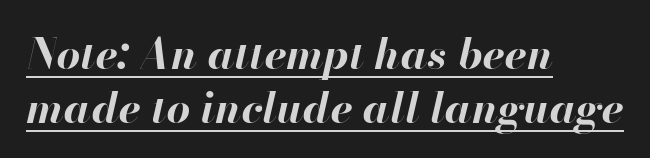
The image shows 42 px bold type, italic (leaning right); set left-aligned, normal line spacing (1.28x), normal letter spacing, underlined; high stroke contrast and a small x-height.
